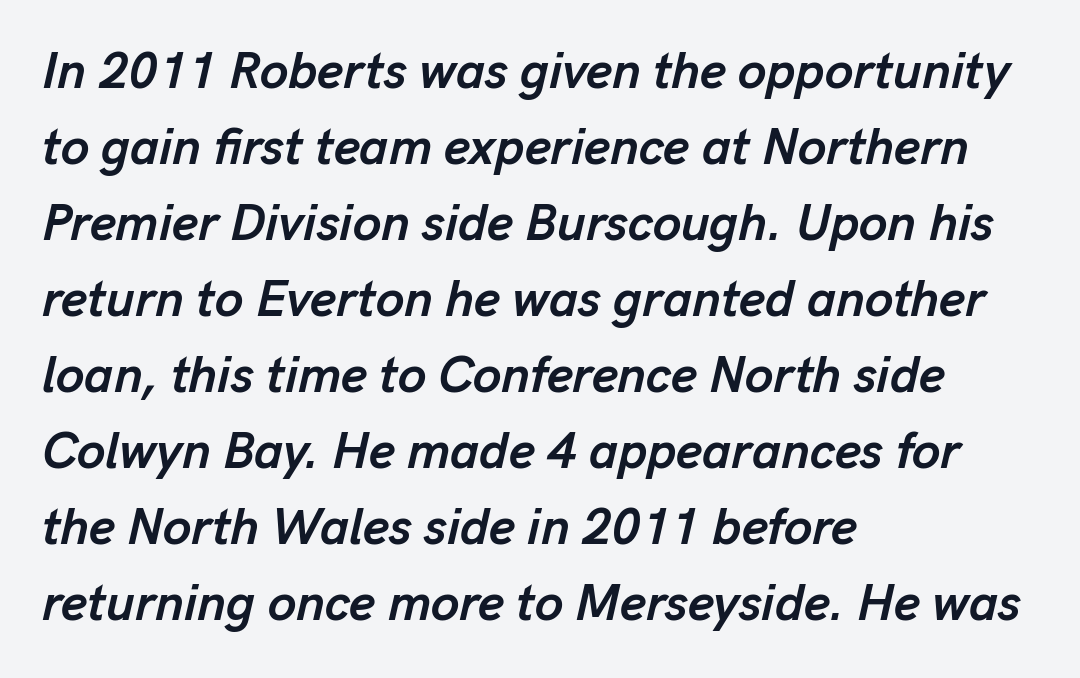
Q: Is the text bold? A: Yes.
Q: Is the text italic (slanted)? A: Yes, it leans right by about 13 degrees.
Q: Is the text underlined? A: No.
Q: How is the paragraph aligned? A: Left-aligned.
Q: Is the spacing between letters normal or unusually wide? A: Normal.
Q: Is the spacing between lines tight, normal or loose? A: Normal.
Q: Width (condensed, normal, or wide)? A: Normal.
Q: Stroke contrast? A: Low.
Q: x-height? A: Medium.
Q: Monospaced? A: No.
